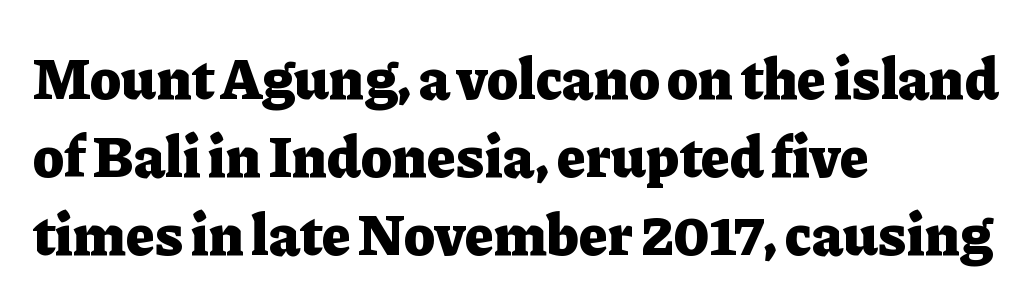
Q: Is the text bold? A: Yes.
Q: Is the text italic (slanted)? A: No, it is upright.
Q: Is the typeface a serif or a sans-serif typeface? A: Serif.
Q: Is the text underlined? A: No.
Q: How is the paragraph aligned? A: Left-aligned.
Q: Is the spacing between letters normal or unusually wide? A: Normal.
Q: Is the spacing between lines tight, normal or loose? A: Normal.
Q: Width (condensed, normal, or wide)? A: Normal.
Q: Stroke contrast? A: Low.
Q: x-height? A: Medium.
Q: Monospaced? A: No.
